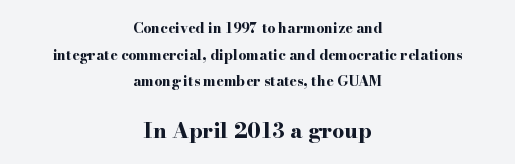
Q: Is the text bold? A: Yes.
Q: Is the text italic (slanted)? A: No, it is upright.
Q: Is the text underlined? A: No.
Q: How is the paragraph aligned? A: Centered.
Q: Is the spacing between letters normal or unusually wide? A: Normal.
Q: Is the spacing between lines tight, normal or loose? A: Loose.
Q: Which block of text is set in a larger size, the first (top) or the second (bottom)? A: The second (bottom) one.
